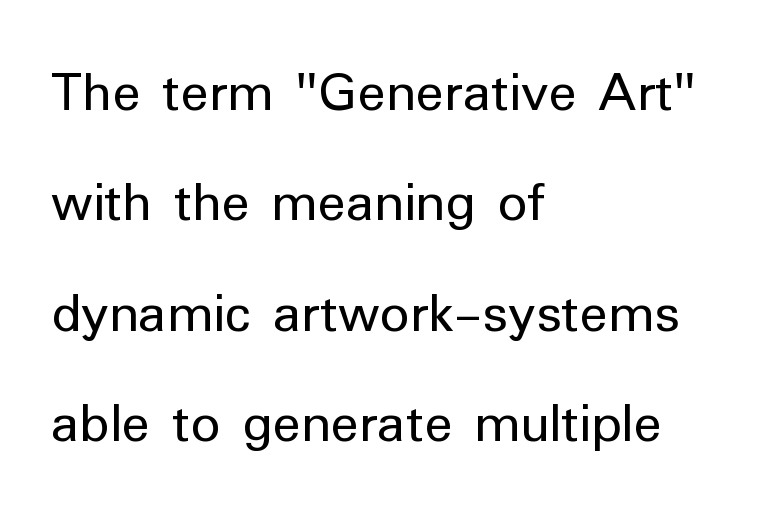
{"serif": "no", "italic": "no", "bold": "no", "weight": "regular", "width": "normal", "stroke_contrast": "low", "x_height": "medium", "monospaced": "no", "underline": "no", "align": "left", "line_spacing_ratio": 1.87, "letter_spacing": "normal", "letter_spacing_em": 0.0, "glyph_px": 59}
